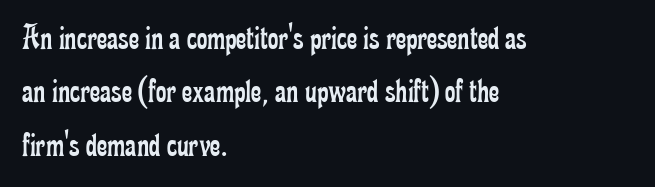
Q: Is the text bold? A: No.
Q: Is the text italic (slanted)? A: No, it is upright.
Q: Is the typeface a serif or a sans-serif typeface? A: Serif.
Q: Is the text underlined? A: No.
Q: How is the paragraph aligned? A: Left-aligned.
Q: Is the spacing between letters normal or unusually wide? A: Normal.
Q: Is the spacing between lines tight, normal or loose? A: Normal.
Q: Width (condensed, normal, or wide)? A: Condensed.
Q: Stroke contrast? A: Low.
Q: x-height? A: Small.
Q: Monospaced? A: No.
